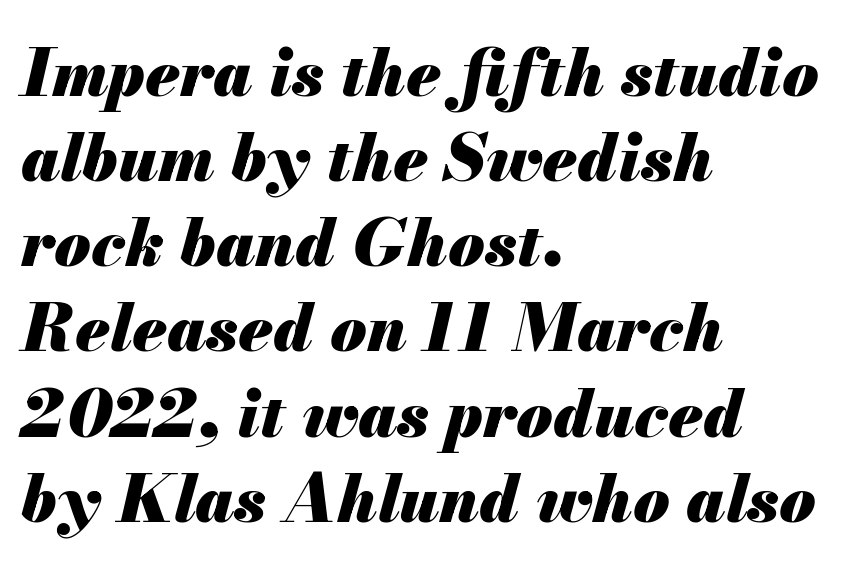
This block has exactly the height ordinary leading produces. The typography opts for an oblique posture over an upright one. A typesetter would call this proportional, since set widths differ per character. You could call the tracking neutral — neither tight nor loose.
